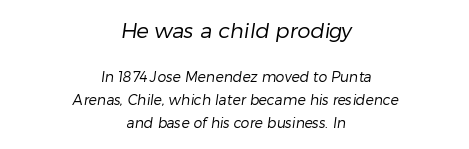
Q: Is the text bold? A: No.
Q: Is the text underlined? A: No.
Q: How is the paragraph aligned? A: Centered.
Q: Is the spacing between letters normal or unusually wide? A: Normal.
Q: Is the spacing between lines tight, normal or loose? A: Normal.
Q: Which block of text is set in a larger size, the first (top) or the second (bottom)? A: The first (top) one.
